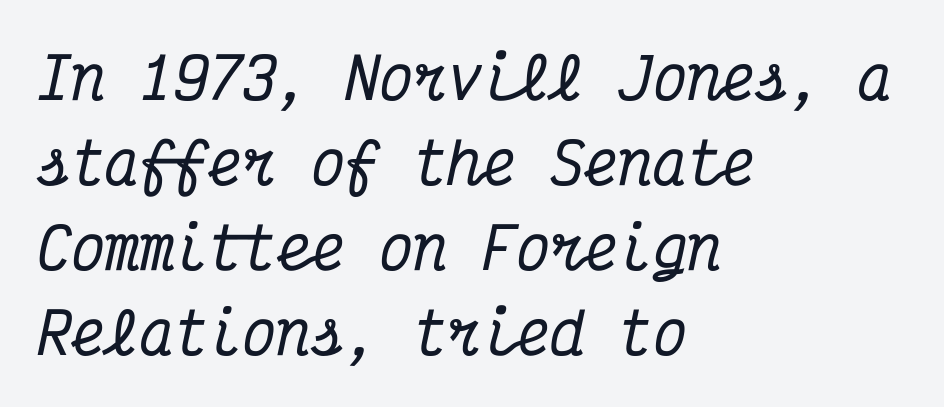
{"serif": "yes", "italic": "yes", "lean": "right", "slant_degrees": 12, "width": "condensed", "stroke_contrast": "medium", "x_height": "medium", "monospaced": "yes", "underline": "no", "align": "left", "line_spacing": "normal", "line_spacing_ratio": 1.49, "letter_spacing": "normal", "letter_spacing_em": 0.0, "glyph_px": 57}
